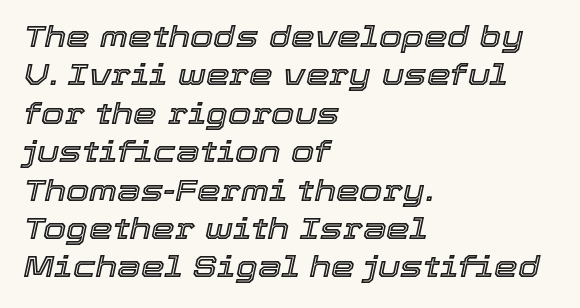
{"italic": "yes", "lean": "right", "slant_degrees": 12, "width": "normal", "x_height": "medium", "monospaced": "no", "underline": "no", "align": "left", "line_spacing": "normal", "line_spacing_ratio": 1.28, "letter_spacing": "normal", "letter_spacing_em": 0.0, "glyph_px": 30}
